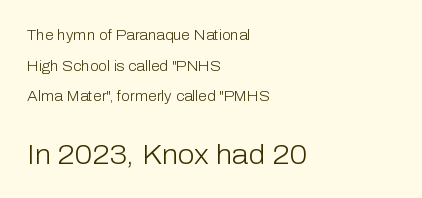
Q: Is the text bold? A: No.
Q: Is the text italic (slanted)? A: No, it is upright.
Q: Is the text underlined? A: No.
Q: How is the paragraph aligned? A: Left-aligned.
Q: Is the spacing between letters normal or unusually wide? A: Normal.
Q: Is the spacing between lines tight, normal or loose? A: Loose.
Q: Which block of text is set in a larger size, the first (top) or the second (bottom)? A: The second (bottom) one.
